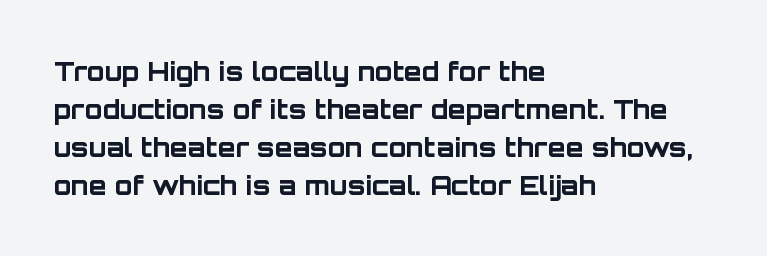
Horizontal alignment here is leftward, the default for most running prose. Nothing unusual about the tracking: characters are spaced as the font intends. Students, observe: this is what conventionally led text looks like. Does the lettering tilt? It doesn't — this is upright.
